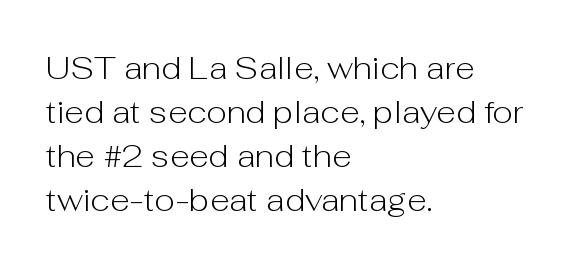
Think of a printed novel: that variable character pitch is what you see here. Characters follow at the spacing the type designer built in. The lettering holds an erect, upright posture throughout. The text was rendered using a sans face with plain stroke endings. The foot of each line stays bare and open. Nothing heavy about these letters — not bold at all.
